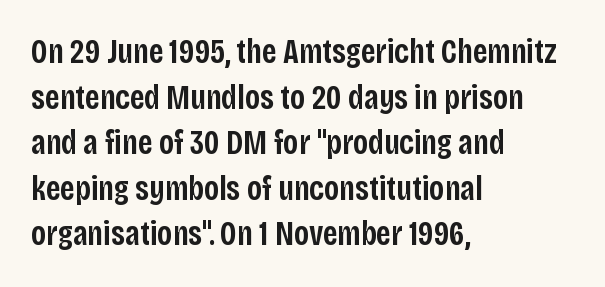
The image shows 34 px semibold, condensed sans-serif type, upright; set left-aligned, normal line spacing (1.34x), normal letter spacing, not underlined; low stroke contrast and a large x-height.
